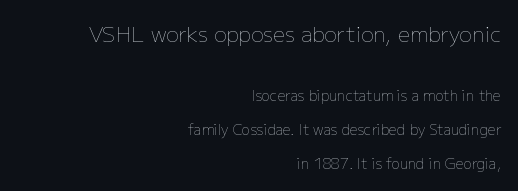
In terms of letterspacing, this is plain default setting. Weight: in the light-to-regular range. Which of the two is more prominent by size? The first, at the top. Posture: upright roman. Successive baselines arrive slowly, with a big drop between each. Quick note: underline off.
